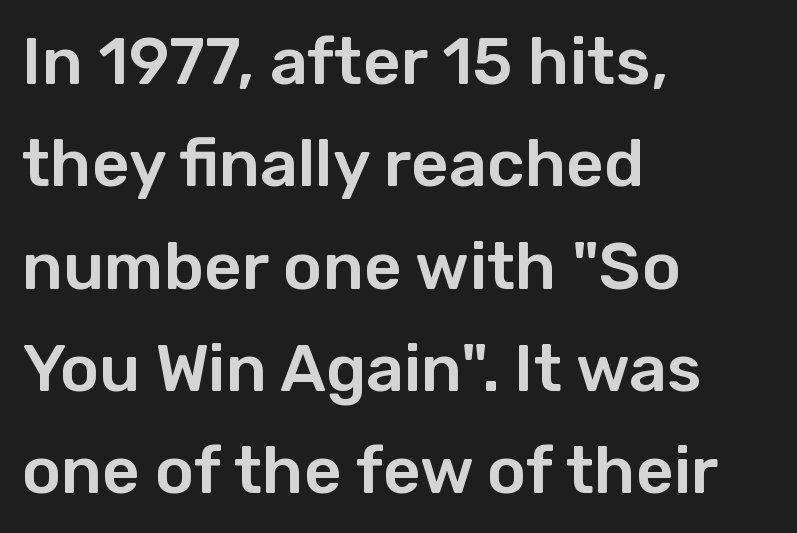
{"serif": "no", "italic": "no", "width": "normal", "stroke_contrast": "low", "x_height": "medium", "monospaced": "no", "underline": "no", "align": "left", "line_spacing": "normal", "line_spacing_ratio": 1.55, "letter_spacing": "normal", "letter_spacing_em": 0.0, "glyph_px": 66}
